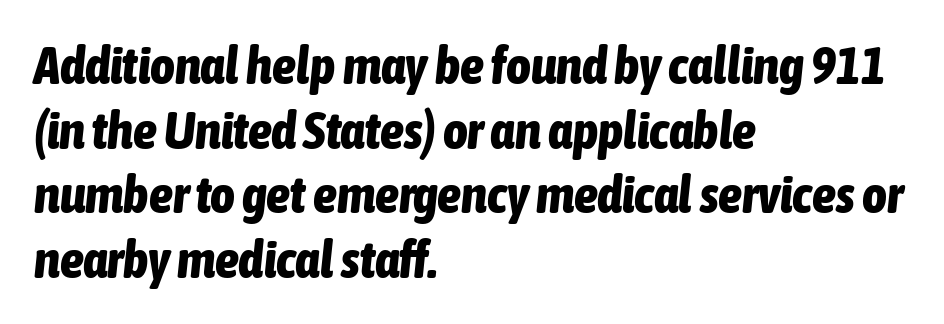
{"italic": "yes", "lean": "right", "slant_degrees": 6, "bold": "yes", "weight": "bold", "width": "condensed", "stroke_contrast": "low", "x_height": "medium", "monospaced": "no", "underline": "no", "align": "left", "line_spacing_ratio": 1.22, "letter_spacing": "normal", "letter_spacing_em": 0.0, "glyph_px": 53}
